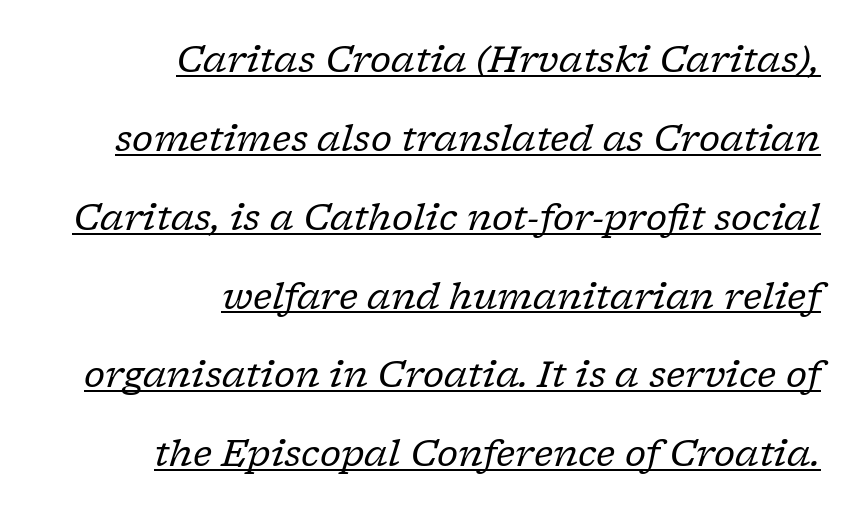
Q: Is the text bold? A: No.
Q: Is the text italic (slanted)? A: Yes, it leans right by about 17 degrees.
Q: Is the typeface a serif or a sans-serif typeface? A: Serif.
Q: Is the text underlined? A: Yes.
Q: How is the paragraph aligned? A: Right-aligned.
Q: Is the spacing between letters normal or unusually wide? A: Normal.
Q: Is the spacing between lines tight, normal or loose? A: Loose.
Q: Width (condensed, normal, or wide)? A: Normal.
Q: Stroke contrast? A: Low.
Q: x-height? A: Medium.
Q: Monospaced? A: No.
